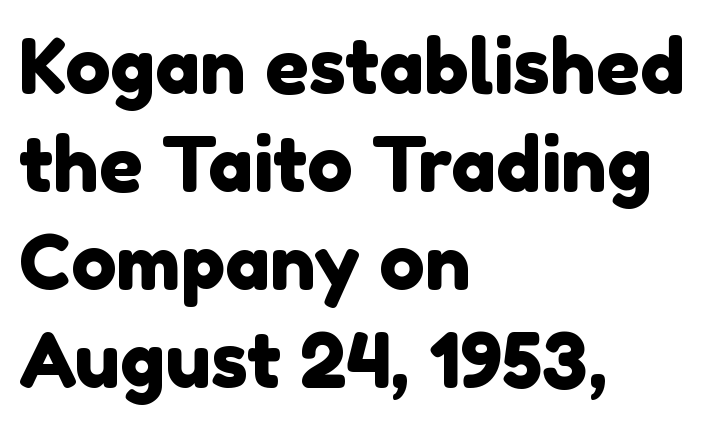
{"serif": "no", "width": "normal", "x_height": "medium", "monospaced": "no", "underline": "no", "align": "left", "line_spacing": "normal", "line_spacing_ratio": 1.29, "letter_spacing": "normal", "letter_spacing_em": 0.0, "glyph_px": 76}
